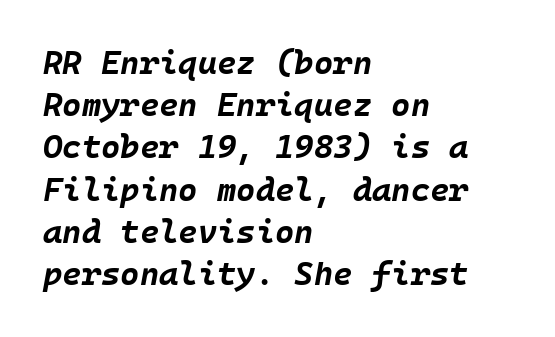
Q: Is the text bold? A: Yes.
Q: Is the text italic (slanted)? A: Yes, it leans right by about 10 degrees.
Q: Is the text underlined? A: No.
Q: How is the paragraph aligned? A: Left-aligned.
Q: Is the spacing between letters normal or unusually wide? A: Normal.
Q: Is the spacing between lines tight, normal or loose? A: Normal.
Q: Width (condensed, normal, or wide)? A: Normal.
Q: Stroke contrast? A: Low.
Q: x-height? A: Large.
